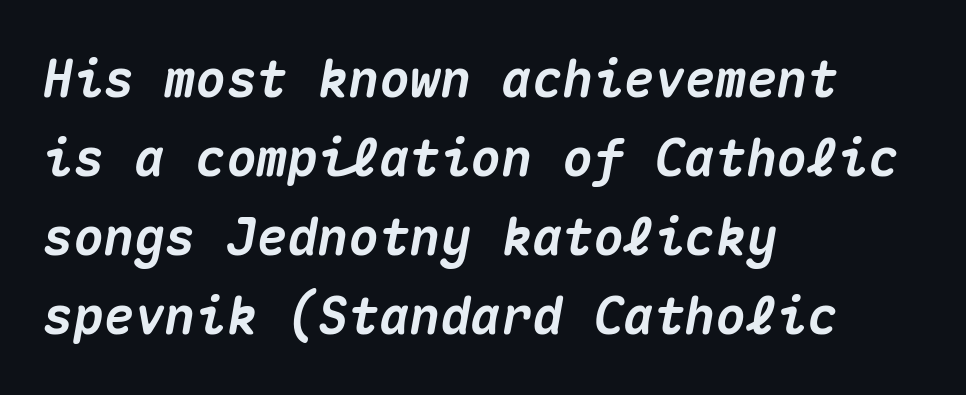
Characters follow at the spacing the type designer built in. Is this a fixed-width face? Yes — each glyph sits in an identical cell. Casual observation: everything's shoved over to the left. The passage shown stacks its lines at a standard gap. Plenty of ink on the page — the face is bold.
